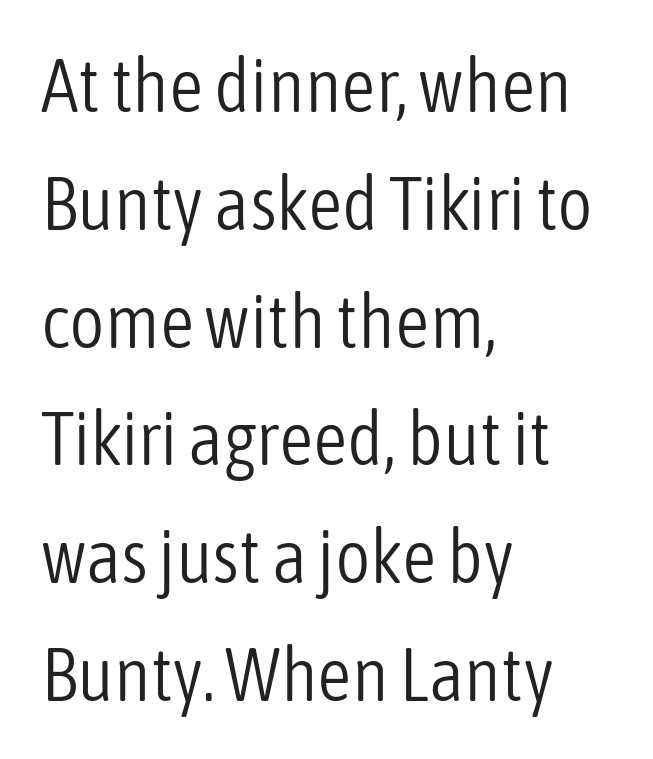
One-word summary of the alignment: left. Underlining? Definitely not there. Stem width sits at or under what a default text font uses. Does the leading feel generous? No, just average. Spacing between characters is what you'd get straight out of the box.
